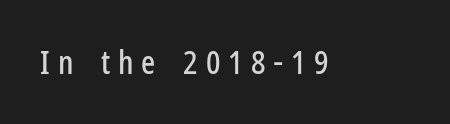
{"serif": "no", "italic": "no", "width": "condensed", "stroke_contrast": "low", "x_height": "medium", "monospaced": "no", "underline": "no", "letter_spacing": "wide", "letter_spacing_em": 0.24, "glyph_px": 33}
